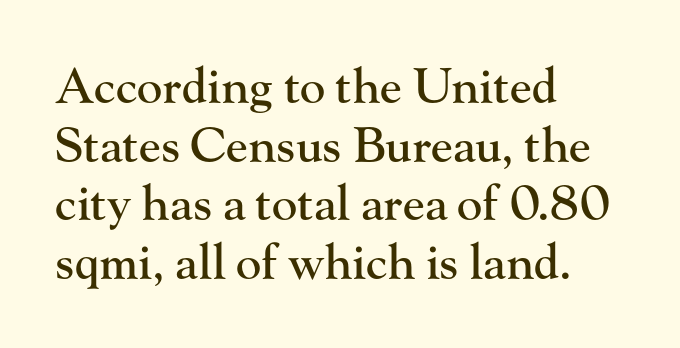
{"serif": "yes", "italic": "no", "width": "normal", "stroke_contrast": "high", "x_height": "small", "monospaced": "no", "underline": "no", "align": "left", "line_spacing_ratio": 1.22, "letter_spacing": "normal", "letter_spacing_em": 0.0, "glyph_px": 48}
